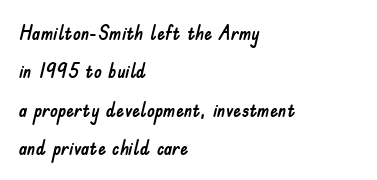
No word sits above an underline. Letter spacing: default. Interline gaps are noticeably wide in this sample. Does the copy run flush right? No — it runs flush left.
